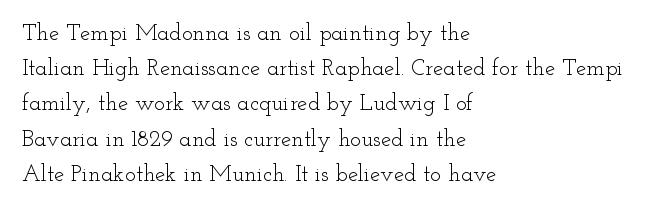
A typesetter would call this leading conventional body-copy spacing. Casual observation: everything's shoved over to the left. Counters stay open thanks to moderate or lighter strokes. The lettering stays uniformly vertical, giving the passage a roman look. No extra tracking has been applied to these lines. The gap between lines stays unmarked.
